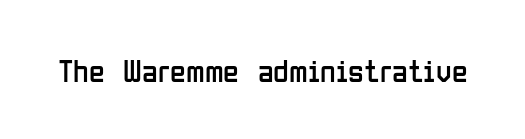
Q: Is the text bold? A: No.
Q: Is the text italic (slanted)? A: No, it is upright.
Q: Is the typeface a serif or a sans-serif typeface? A: Sans-serif.
Q: Is the text underlined? A: No.
Q: Is the spacing between letters normal or unusually wide? A: Normal.
Q: Width (condensed, normal, or wide)? A: Condensed.
Q: Stroke contrast? A: Low.
Q: x-height? A: Medium.
Q: Monospaced? A: No.
